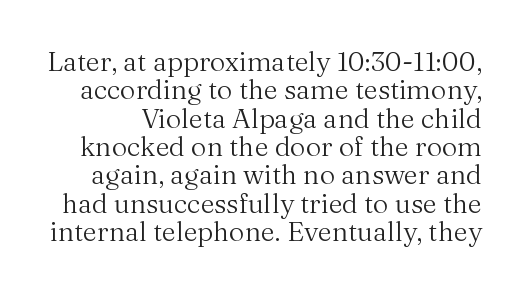
{"italic": "no", "bold": "no", "underline": "no", "line_spacing": "tight", "line_spacing_ratio": 1.05, "letter_spacing": "normal", "letter_spacing_em": 0.0, "glyph_px": 27}
